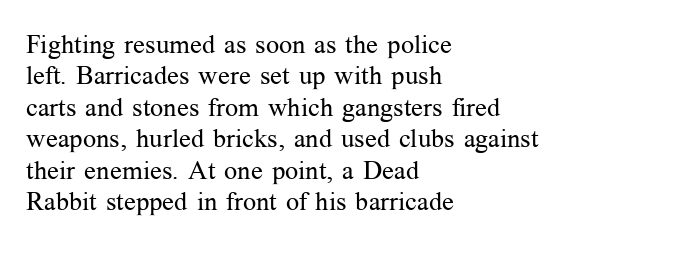
The image shows 26 px text type, upright; set left-aligned, line spacing 1.21x, normal letter spacing, not underlined.
